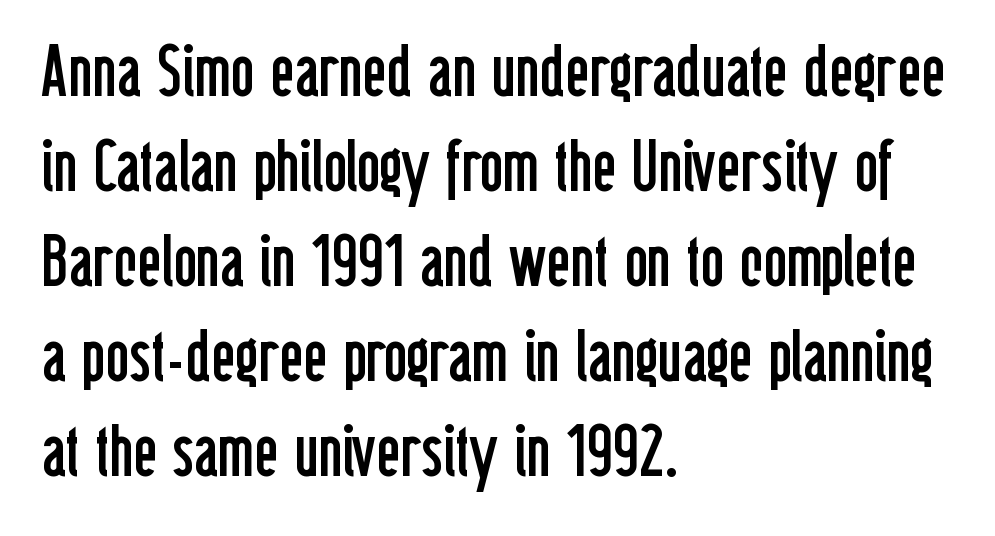
The image shows 73 px regular-weight, condensed sans-serif type, upright; set left-aligned, normal line spacing (1.3x), normal letter spacing, not underlined; low stroke contrast and a medium x-height.
